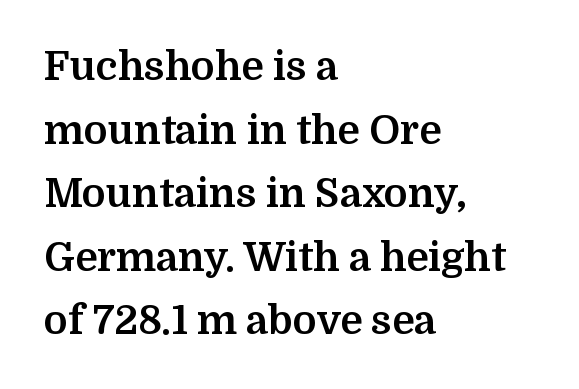
{"serif": "yes", "italic": "no", "bold": "yes", "weight": "bold", "width": "normal", "stroke_contrast": "medium", "x_height": "medium", "monospaced": "no", "underline": "no", "align": "left", "line_spacing": "normal", "line_spacing_ratio": 1.59, "letter_spacing": "normal", "letter_spacing_em": 0.0, "glyph_px": 40}
